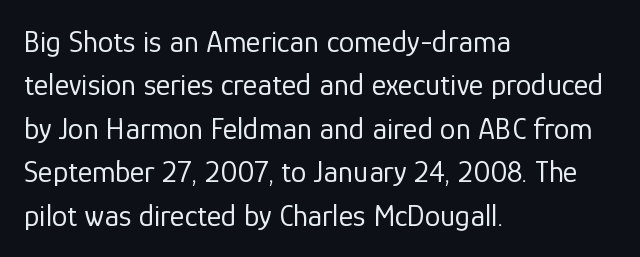
Q: Is the text bold? A: No.
Q: Is the text italic (slanted)? A: No, it is upright.
Q: Is the typeface a serif or a sans-serif typeface? A: Sans-serif.
Q: Is the text underlined? A: No.
Q: How is the paragraph aligned? A: Left-aligned.
Q: Is the spacing between letters normal or unusually wide? A: Normal.
Q: Is the spacing between lines tight, normal or loose? A: Normal.
Q: Width (condensed, normal, or wide)? A: Normal.
Q: Stroke contrast? A: Low.
Q: x-height? A: Medium.
Q: Monospaced? A: No.
